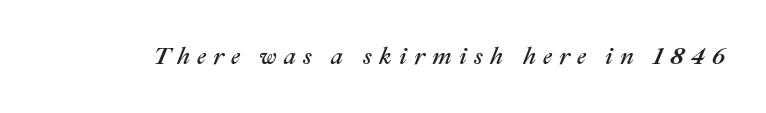
Style check: oblique. The strip under each line holds only bare page. There is plenty of visible air inserted between adjacent glyphs.
